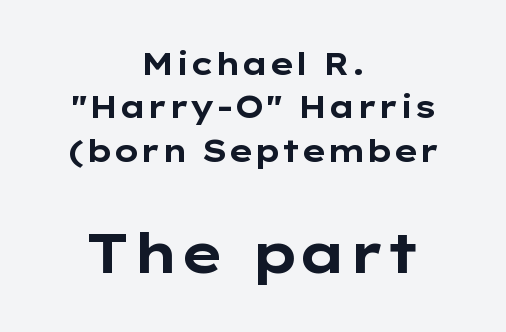
{"serif": "no", "italic": "no", "bold": "yes", "weight": "bold", "width": "wide", "stroke_contrast": "low", "x_height": "medium", "monospaced": "no", "underline": "no", "align": "center", "line_spacing": "normal", "line_spacing_ratio": 1.4, "letter_spacing": "normal", "letter_spacing_em": 0.0, "larger_block": "second", "size_ratio": 1.77, "glyph_px": 55}
